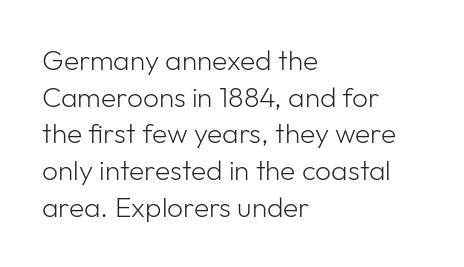
The image shows 28 px light sans-serif type, upright; set left-aligned, normal line spacing (1.31x), normal letter spacing, not underlined; low stroke contrast and a medium x-height.
